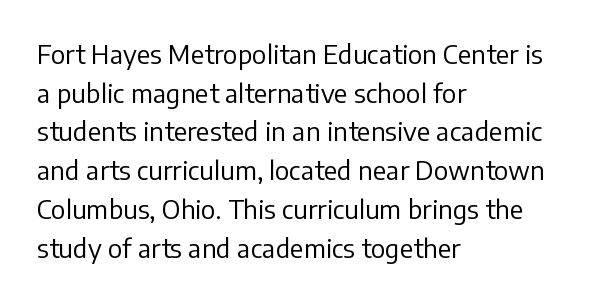
{"italic": "no", "bold": "no", "underline": "no", "align": "left", "line_spacing": "normal", "line_spacing_ratio": 1.49, "letter_spacing": "normal", "letter_spacing_em": 0.0, "glyph_px": 26}
